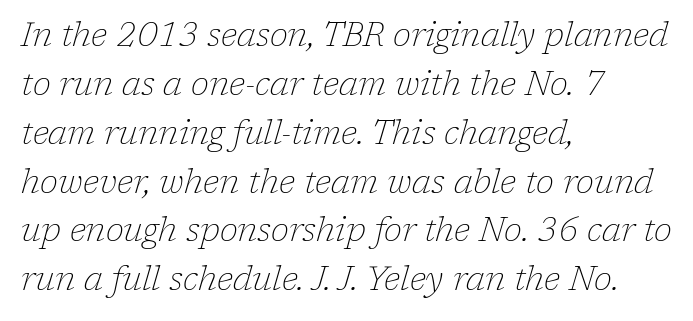
The image shows 33 px thin serif type, italic (leaning right); set left-aligned, normal line spacing (1.48x), normal letter spacing, not underlined; low stroke contrast and a medium x-height.
